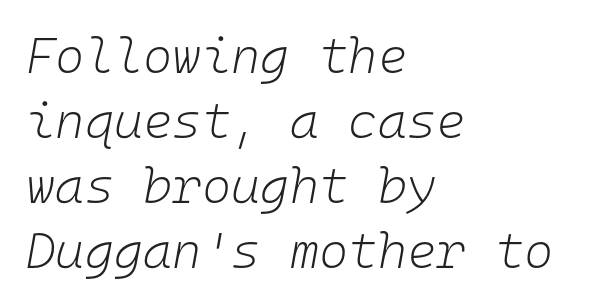
The image shows 50 px light type, italic (leaning right), monospaced; set left-aligned, normal line spacing (1.3x), normal letter spacing, not underlined; low stroke contrast and a medium x-height.
